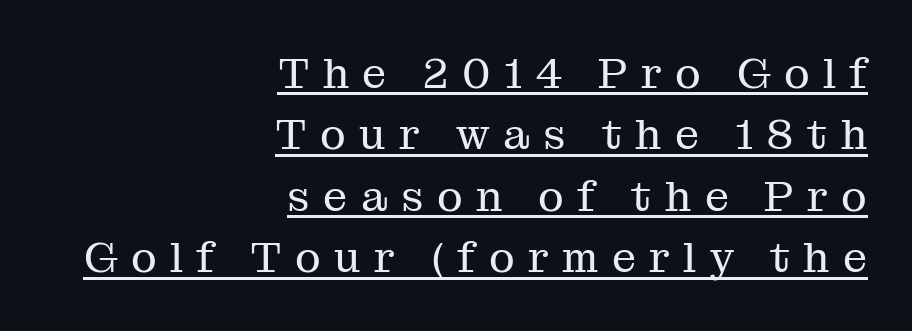
{"serif": "yes", "italic": "no", "bold": "no", "weight": "regular", "width": "normal", "stroke_contrast": "medium", "x_height": "medium", "monospaced": "no", "underline": "yes", "align": "right", "line_spacing": "normal", "line_spacing_ratio": 1.43, "letter_spacing": "wide", "letter_spacing_em": 0.31, "glyph_px": 43}
